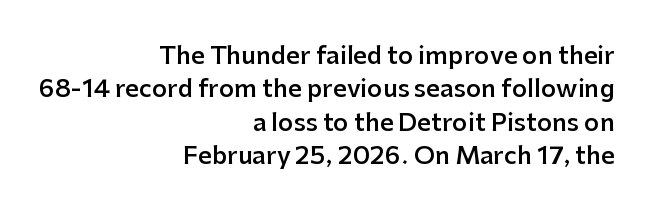
The image shows 24 px text type, upright; set right-aligned, normal line spacing (1.39x), normal letter spacing, not underlined.
